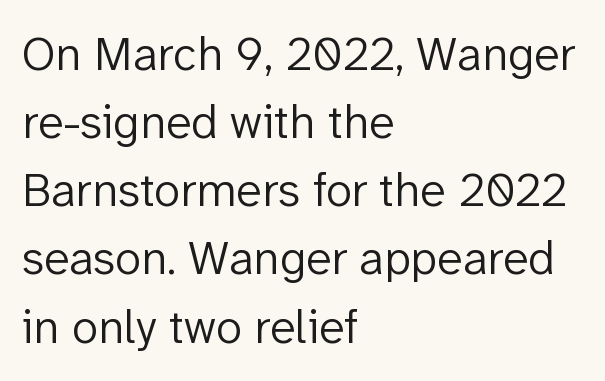
The image shows 48 px light sans-serif type, upright; set left-aligned, normal line spacing (1.42x), normal letter spacing, not underlined; low stroke contrast and a medium x-height.
